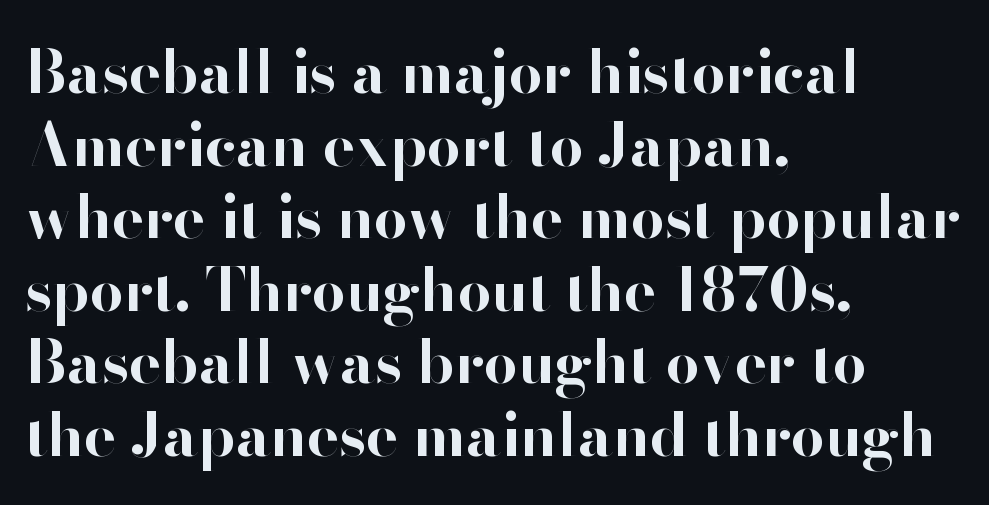
The lettering holds an erect, upright posture throughout. Type without underlining. Looks like regular typesetting: each glyph gets only the width it needs. How are the letters spaced? Ordinarily, with no added tracking.
